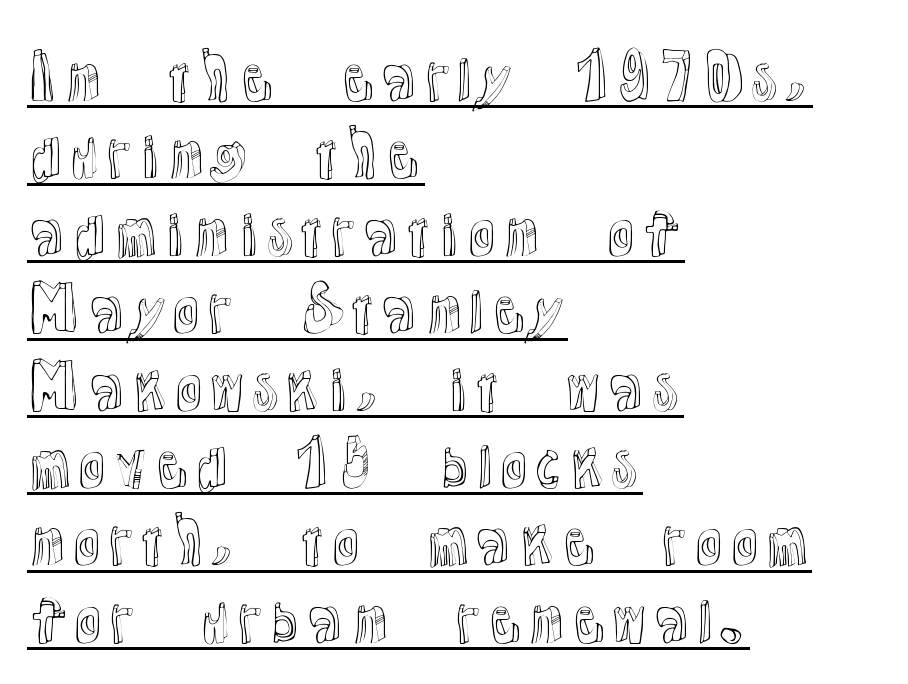
The rendering anchors every line to the left-hand side. The lettering stays uniformly vertical, giving the passage a roman look. Does extra space separate the letters? No, they use regular spacing. Varying glyph widths throughout — classic text-font behaviour. The leading is moderate, giving the passage an even texture. The string is rendered with underlining switched on.
